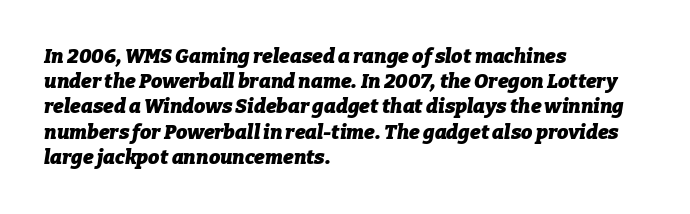
{"italic": "yes", "lean": "right", "slant_degrees": 9, "bold": "yes", "underline": "no", "align": "left", "line_spacing": "normal", "line_spacing_ratio": 1.26, "letter_spacing": "normal", "letter_spacing_em": 0.0, "glyph_px": 20}
